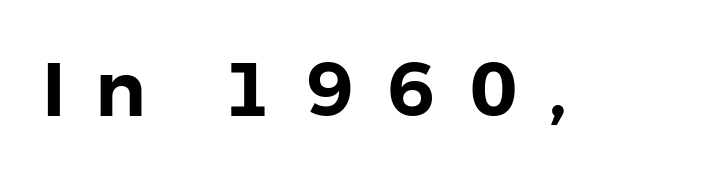
Q: Is the text italic (slanted)? A: No, it is upright.
Q: Is the typeface a serif or a sans-serif typeface? A: Sans-serif.
Q: Is the text underlined? A: No.
Q: Is the spacing between letters normal or unusually wide? A: Unusually wide.
Q: Width (condensed, normal, or wide)? A: Normal.
Q: Stroke contrast? A: Low.
Q: x-height? A: Medium.
Q: Monospaced? A: No.
